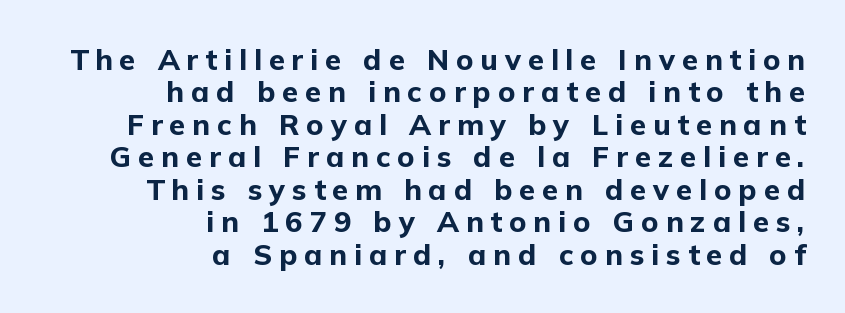
{"serif": "no", "italic": "no", "bold": "yes", "weight": "bold", "width": "normal", "stroke_contrast": "low", "x_height": "medium", "monospaced": "no", "underline": "no", "align": "right", "line_spacing": "tight", "line_spacing_ratio": 1.12, "letter_spacing": "wide", "letter_spacing_em": 0.24, "glyph_px": 29}
